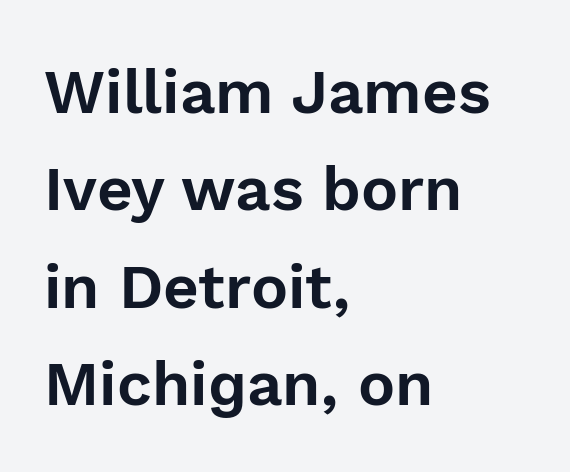
{"serif": "no", "italic": "no", "width": "normal", "x_height": "medium", "monospaced": "no", "underline": "no", "align": "left", "line_spacing": "normal", "line_spacing_ratio": 1.57, "letter_spacing": "normal", "letter_spacing_em": 0.0, "glyph_px": 62}
